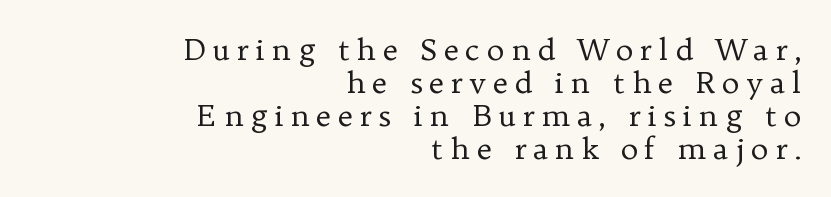
The image shows 30 px regular-weight serif type, upright; set right-aligned, tight line spacing (1.1x), unusually wide letter spacing (+0.21 em), not underlined; low stroke contrast and a medium x-height.
